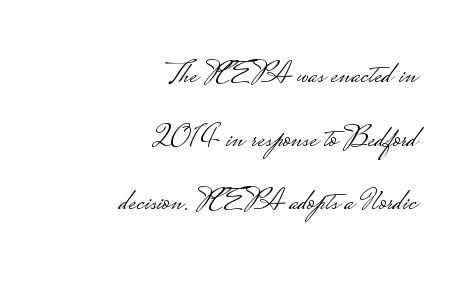
The space directly below the letters is spotless. Look at the bottom of the vertical strokes: they stop flat, with no serifs. A great deal of white space separates one row of letters from the next. A student would call this right alignment; a typographer would say flush right, rag left.
